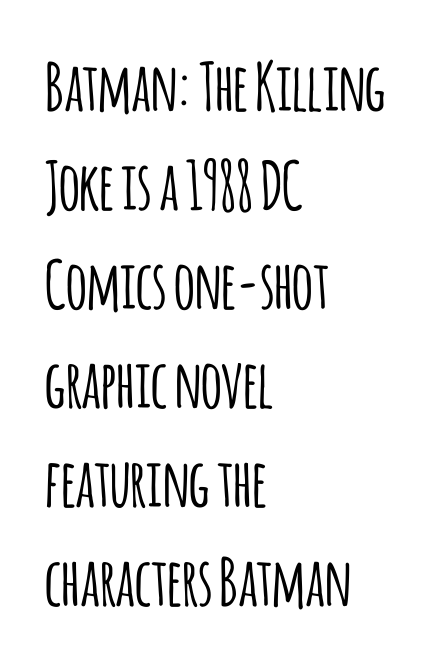
Letter spacing: default. The rows are spaced the way most documents space them. You can tell from the bare stems that sans-serif type was used. Each row of text sits above clean, open space. Varying glyph widths throughout — classic text-font behaviour. The axis of the letterforms is exactly vertical.
